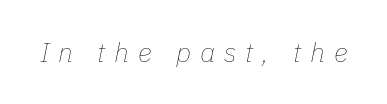
{"italic": "yes", "lean": "right", "slant_degrees": 11, "bold": "no", "underline": "no", "letter_spacing": "wide", "letter_spacing_em": 0.33, "glyph_px": 27}
